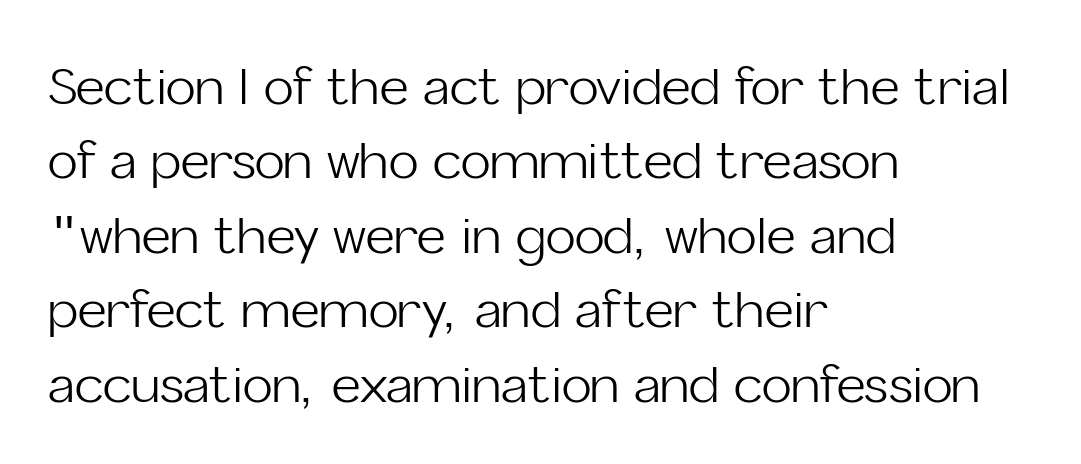
Vertical spacing — default. Quick note: underline off. Italic: no, the glyphs are upright roman. A light-to-regular cut is what we see here.
